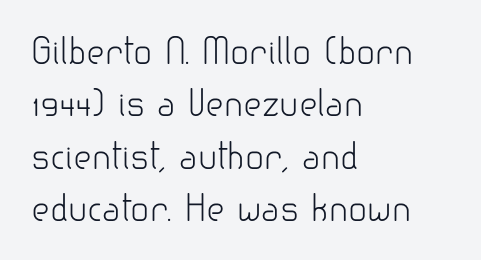
The image shows 35 px light sans-serif type, upright; set left-aligned, normal line spacing (1.5x), normal letter spacing, not underlined; low stroke contrast and a small x-height.
